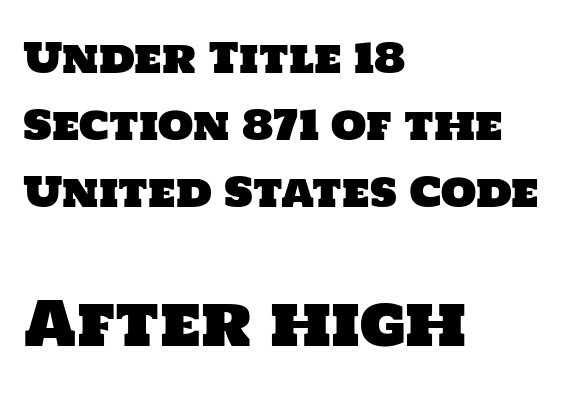
Q: Is the typeface a serif or a sans-serif typeface? A: Sans-serif.
Q: Is the text underlined? A: No.
Q: How is the paragraph aligned? A: Left-aligned.
Q: Is the spacing between letters normal or unusually wide? A: Normal.
Q: Is the spacing between lines tight, normal or loose? A: Normal.
Q: Which block of text is set in a larger size, the first (top) or the second (bottom)? A: The second (bottom) one.
Q: Width (condensed, normal, or wide)? A: Normal.
Q: Stroke contrast? A: Low.
Q: x-height? A: Large.
Q: Monospaced? A: No.
